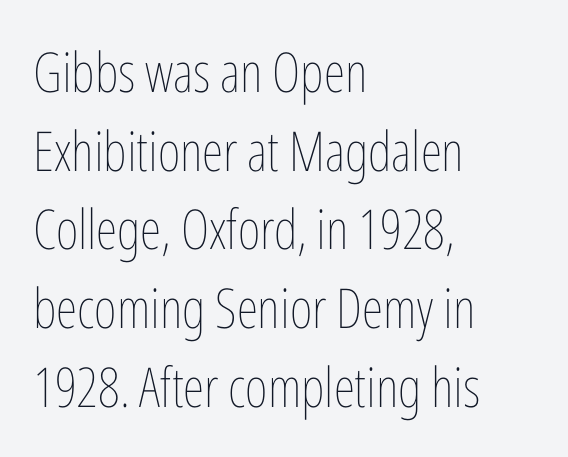
The image shows 55 px thin, condensed type, upright; set left-aligned, normal line spacing (1.43x), normal letter spacing, not underlined; low stroke contrast and a medium x-height.
